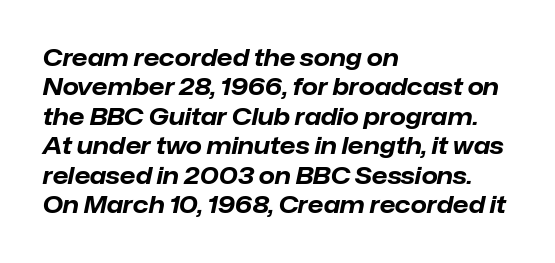
Q: Is the text bold? A: Yes.
Q: Is the text italic (slanted)? A: Yes, it leans right by about 12 degrees.
Q: Is the text underlined? A: No.
Q: How is the paragraph aligned? A: Left-aligned.
Q: Is the spacing between letters normal or unusually wide? A: Normal.
Q: Is the spacing between lines tight, normal or loose? A: Normal.
